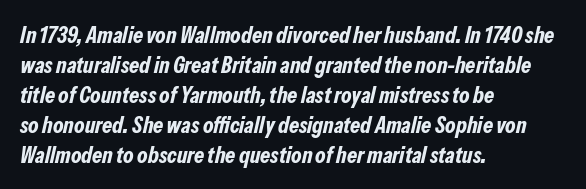
Q: Is the text bold? A: Yes.
Q: Is the text italic (slanted)? A: Yes, it leans right by about 13 degrees.
Q: Is the text underlined? A: No.
Q: How is the paragraph aligned? A: Left-aligned.
Q: Is the spacing between letters normal or unusually wide? A: Normal.
Q: Is the spacing between lines tight, normal or loose? A: Normal.
